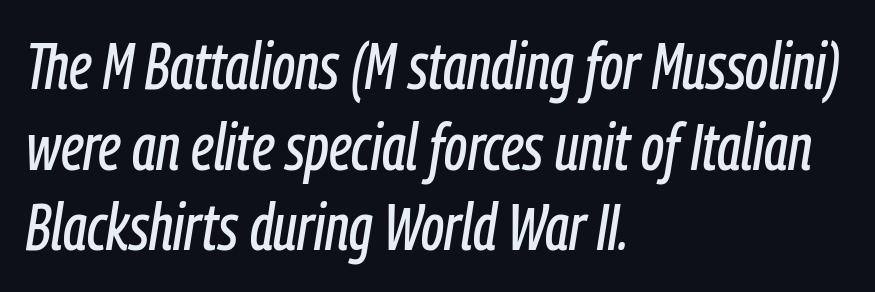
Anything drawn beneath the words? Only blank space. Tracking value appears to be zero — textbook default spacing. Tall strokes in this sample are angled rather than plumb. The letters advance in unequal steps, a hallmark of proportional type.
